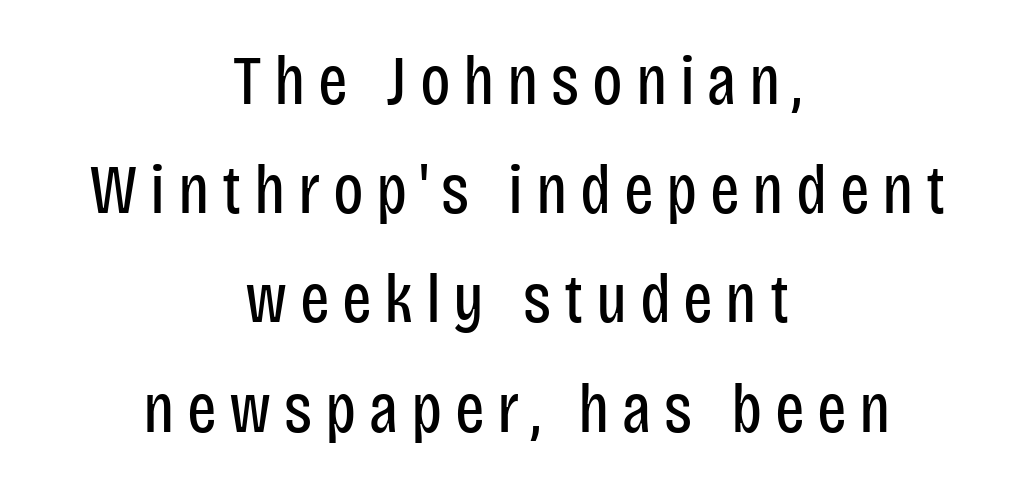
Horizontally, the lines are justified to the midpoint only. Each stroke keeps to a modest, everyday thickness or less. If you drew a line through each stem, it would be perfectly vertical. In terms of letterform style, serifs are entirely absent.
